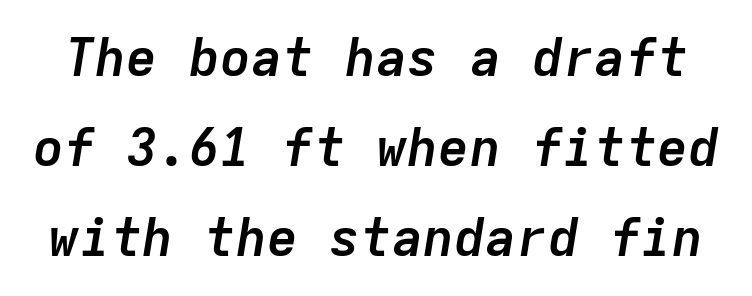
Compared with typical body copy, the letter spacing here is the same. When letters slant like this, we call the style italic. Unmarked baselines from the first word to the last. Monospaced: the letters line up in strict vertical columns. Weight: bold.
